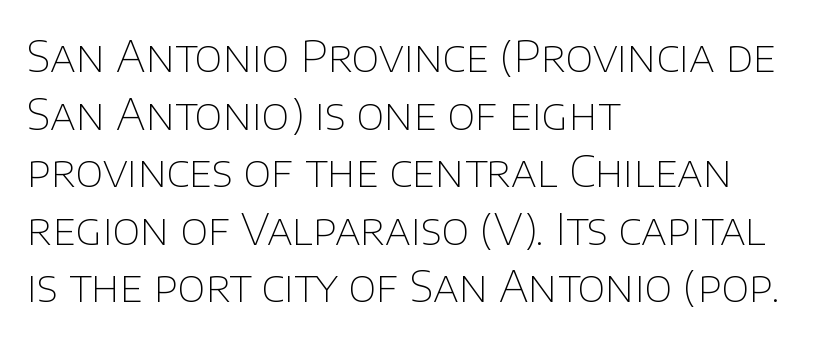
Q: Is the text bold? A: No.
Q: Is the text italic (slanted)? A: No, it is upright.
Q: Is the typeface a serif or a sans-serif typeface? A: Sans-serif.
Q: Is the text underlined? A: No.
Q: How is the paragraph aligned? A: Left-aligned.
Q: Is the spacing between letters normal or unusually wide? A: Normal.
Q: Is the spacing between lines tight, normal or loose? A: Normal.
Q: Width (condensed, normal, or wide)? A: Normal.
Q: Stroke contrast? A: Low.
Q: x-height? A: Large.
Q: Monospaced? A: No.
